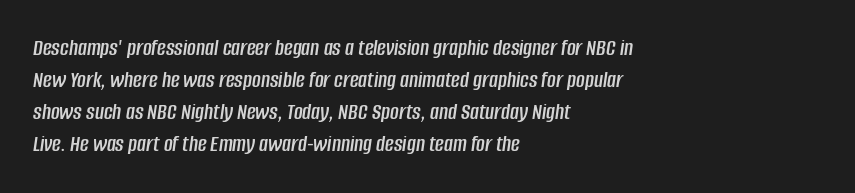
{"italic": "yes", "lean": "right", "slant_degrees": 8, "underline": "no", "align": "left", "line_spacing": "normal", "line_spacing_ratio": 1.34, "letter_spacing": "normal", "letter_spacing_em": 0.0, "glyph_px": 24}
